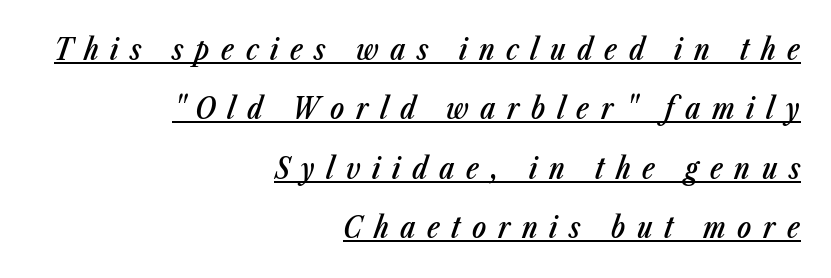
{"italic": "yes", "lean": "right", "slant_degrees": 23, "bold": "semi", "weight": "semibold", "width": "condensed", "stroke_contrast": "low", "x_height": "medium", "monospaced": "no", "underline": "yes", "align": "right", "line_spacing": "loose", "line_spacing_ratio": 2.05, "letter_spacing": "wide", "letter_spacing_em": 0.4, "glyph_px": 29}
